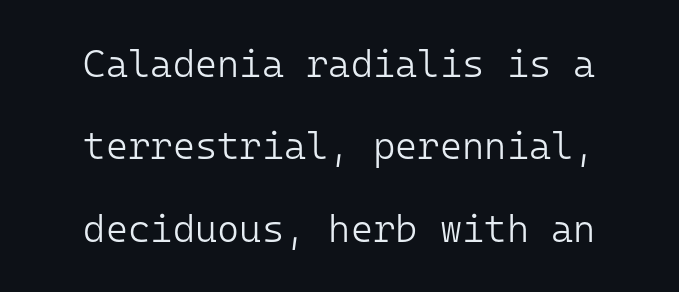
Q: Is the text bold? A: No.
Q: Is the text italic (slanted)? A: No, it is upright.
Q: Is the typeface a serif or a sans-serif typeface? A: Sans-serif.
Q: Is the text underlined? A: No.
Q: Is the spacing between letters normal or unusually wide? A: Normal.
Q: Is the spacing between lines tight, normal or loose? A: Loose.
Q: Width (condensed, normal, or wide)? A: Normal.
Q: Stroke contrast? A: Low.
Q: x-height? A: Medium.
Q: Monospaced? A: Yes.
